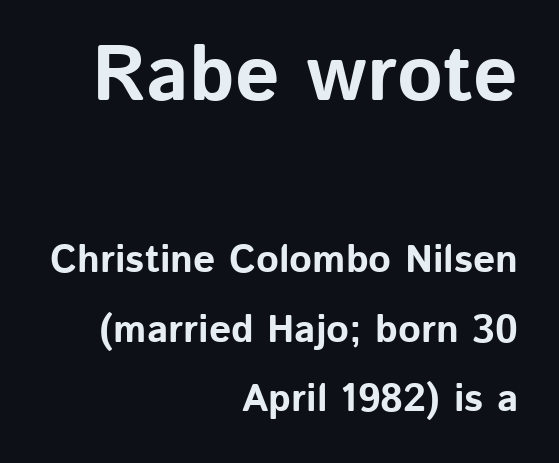
{"serif": "no", "italic": "no", "bold": "yes", "weight": "bold", "width": "normal", "stroke_contrast": "low", "x_height": "medium", "monospaced": "no", "underline": "no", "align": "right", "line_spacing_ratio": 1.78, "letter_spacing": "normal", "letter_spacing_em": 0.0, "larger_block": "first", "size_ratio": 2.0, "glyph_px": 78}
